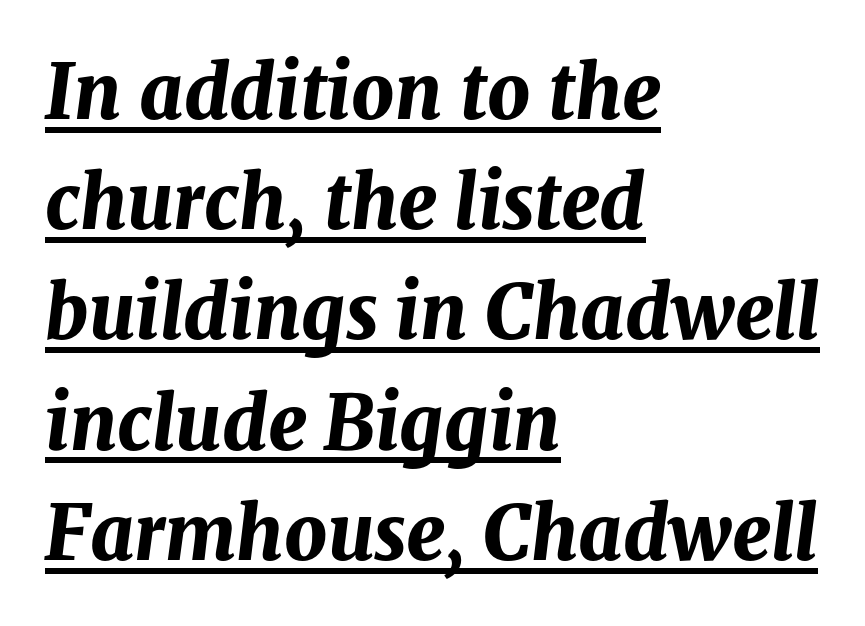
{"italic": "yes", "lean": "right", "slant_degrees": 8, "bold": "yes", "weight": "bold", "width": "normal", "stroke_contrast": "medium", "x_height": "medium", "monospaced": "no", "underline": "yes", "align": "left", "line_spacing": "normal", "line_spacing_ratio": 1.47, "letter_spacing": "normal", "letter_spacing_em": 0.0, "glyph_px": 75}
